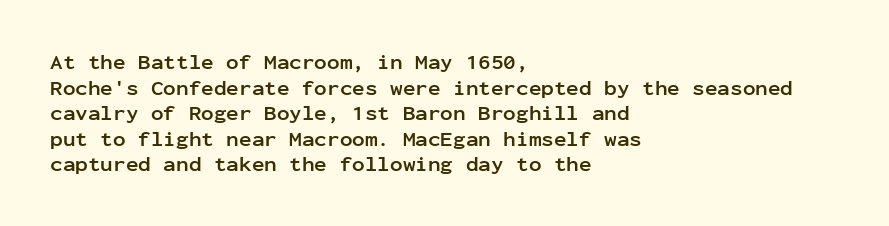
{"italic": "no", "bold": "yes", "underline": "no", "align": "left", "line_spacing_ratio": 1.22, "letter_spacing": "normal", "letter_spacing_em": 0.0, "glyph_px": 21}
